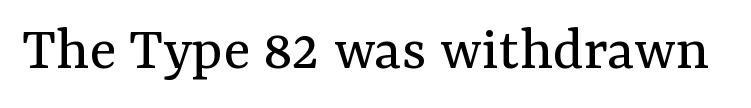
The image shows 63 px regular-weight serif type, upright; set normal letter spacing, not underlined; medium stroke contrast and a medium x-height.
